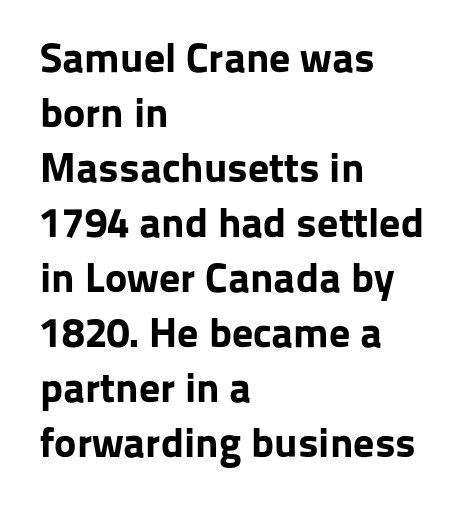
{"serif": "no", "italic": "no", "bold": "yes", "weight": "bold", "width": "normal", "stroke_contrast": "low", "x_height": "medium", "monospaced": "no", "underline": "no", "align": "left", "line_spacing": "normal", "line_spacing_ratio": 1.31, "letter_spacing": "normal", "letter_spacing_em": 0.0, "glyph_px": 42}
